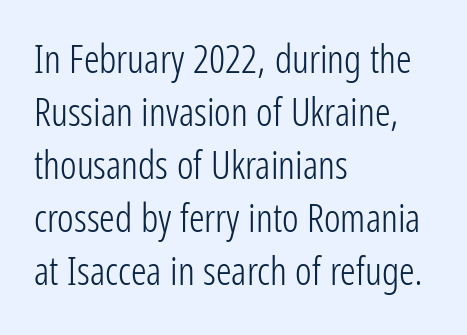
A student would call this left alignment; a typographer would say flush left, rag right. This sample has the flowing, uneven cadence of proportional lettering. A bare baseline throughout the passage. Italic: no, the glyphs are upright roman. Spacing between characters is what you'd get straight out of the box. A typesetter would call this leading conventional body-copy spacing.
